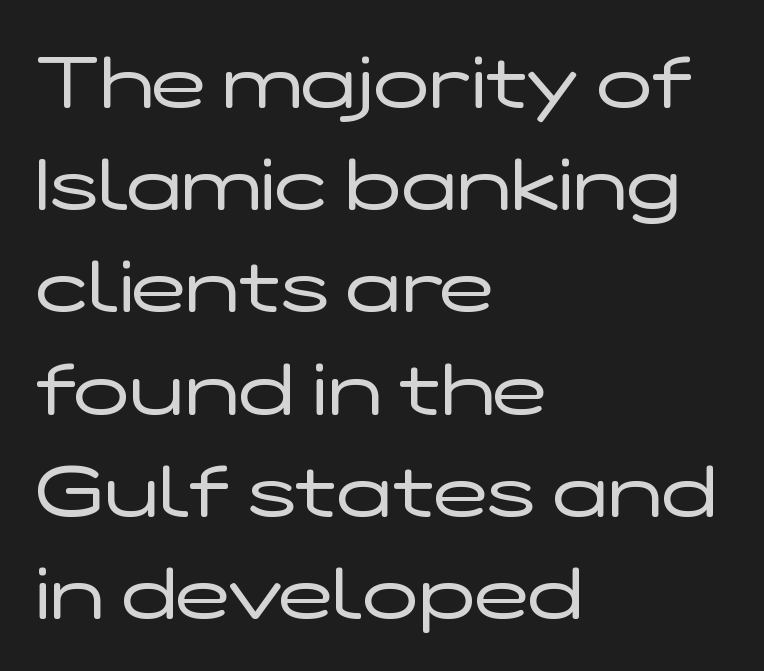
Q: Is the text bold? A: No.
Q: Is the text italic (slanted)? A: No, it is upright.
Q: Is the typeface a serif or a sans-serif typeface? A: Sans-serif.
Q: Is the text underlined? A: No.
Q: How is the paragraph aligned? A: Left-aligned.
Q: Is the spacing between letters normal or unusually wide? A: Normal.
Q: Is the spacing between lines tight, normal or loose? A: Normal.
Q: Width (condensed, normal, or wide)? A: Wide.
Q: Stroke contrast? A: Low.
Q: x-height? A: Medium.
Q: Monospaced? A: No.
